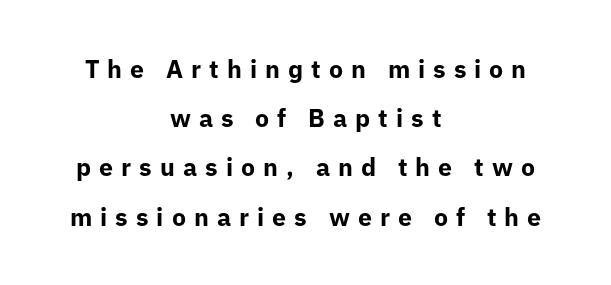
The image shows 25 px bold type, upright; set centered, loose line spacing (1.97x), unusually wide letter spacing (+0.32 em), not underlined.
